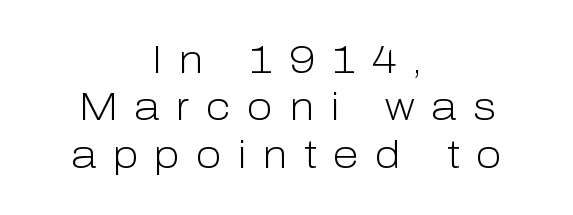
The image shows 38 px light sans-serif type, upright; set centered, normal line spacing (1.25x), unusually wide letter spacing (+0.43 em), not underlined; low stroke contrast and a medium x-height.
